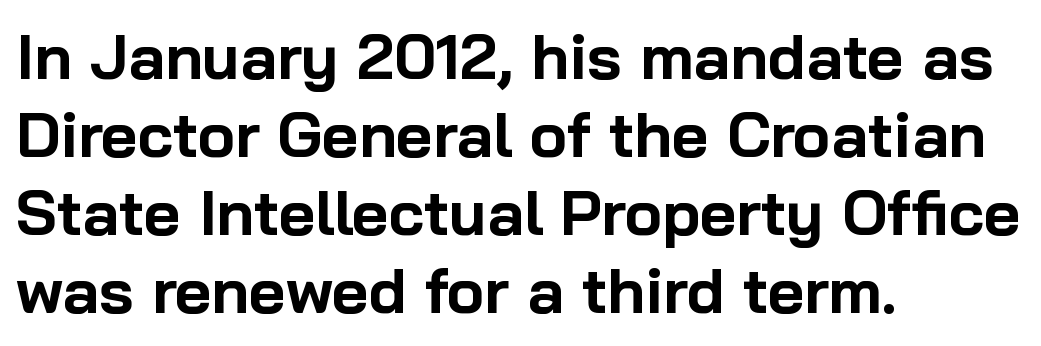
The paragraph shown leans on its left margin. The text was rendered using a sans face with plain stroke endings. The font is running at its bold setting. Vertical strokes here are truly vertical.
